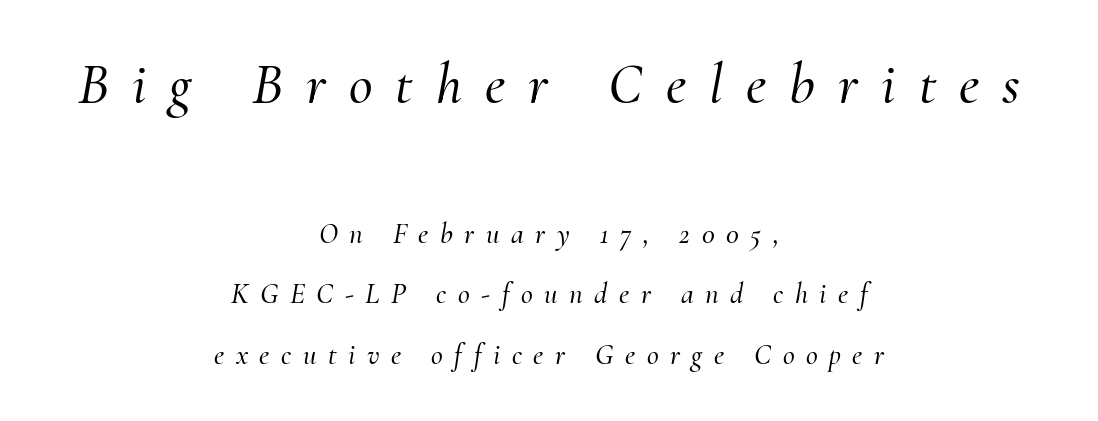
Q: Is the text italic (slanted)? A: Yes, it leans right by about 10 degrees.
Q: Is the typeface a serif or a sans-serif typeface? A: Serif.
Q: Is the text underlined? A: No.
Q: How is the paragraph aligned? A: Centered.
Q: Is the spacing between letters normal or unusually wide? A: Unusually wide.
Q: Is the spacing between lines tight, normal or loose? A: Loose.
Q: Which block of text is set in a larger size, the first (top) or the second (bottom)? A: The first (top) one.
Q: Width (condensed, normal, or wide)? A: Normal.
Q: Stroke contrast? A: Medium.
Q: x-height? A: Small.
Q: Monospaced? A: No.
